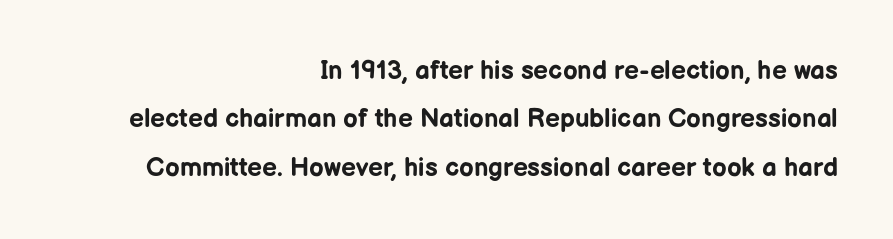
{"italic": "no", "bold": "yes", "underline": "no", "align": "right", "line_spacing_ratio": 1.86, "letter_spacing": "normal", "letter_spacing_em": 0.0, "glyph_px": 26}
